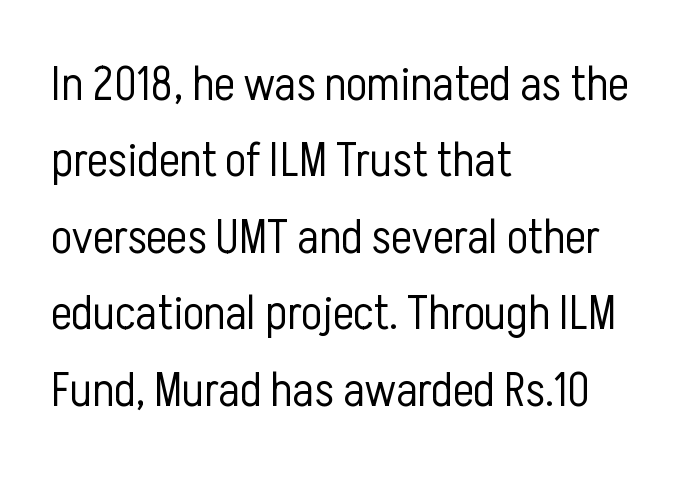
{"serif": "no", "italic": "no", "bold": "no", "weight": "light", "width": "condensed", "stroke_contrast": "low", "x_height": "medium", "monospaced": "no", "underline": "no", "align": "left", "line_spacing": "normal", "line_spacing_ratio": 1.56, "letter_spacing": "normal", "letter_spacing_em": 0.0, "glyph_px": 49}
